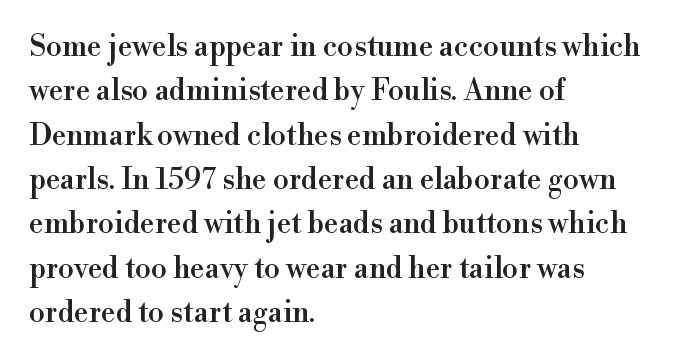
The image shows 29 px serif type, upright; set left-aligned, normal line spacing (1.53x), normal letter spacing, not underlined; a small x-height.
